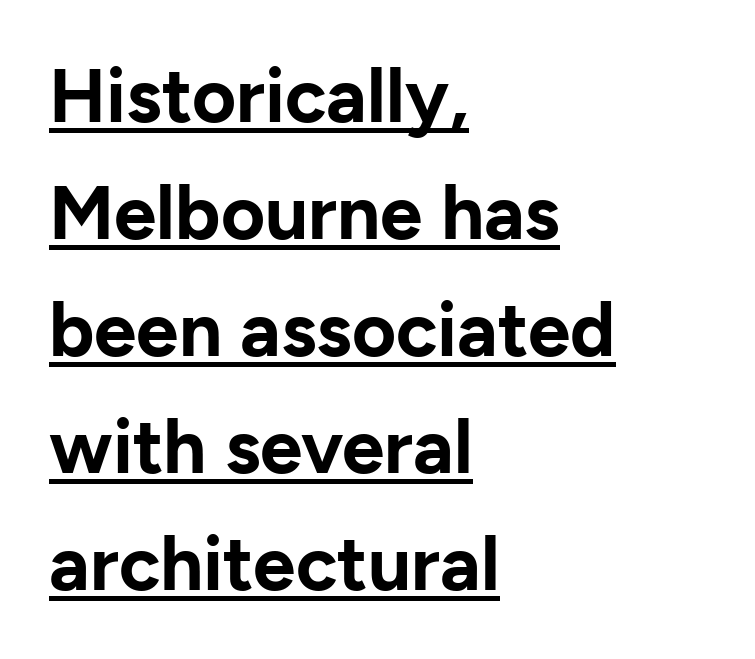
{"serif": "no", "italic": "no", "bold": "yes", "weight": "bold", "width": "normal", "stroke_contrast": "low", "x_height": "medium", "monospaced": "no", "underline": "yes", "align": "left", "line_spacing": "normal", "line_spacing_ratio": 1.54, "letter_spacing": "normal", "letter_spacing_em": 0.0, "glyph_px": 76}
